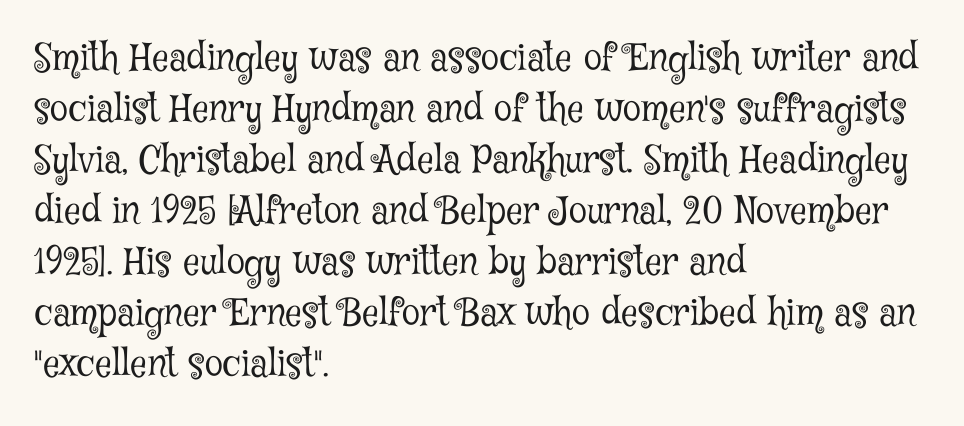
The image shows 37 px light, condensed serif type, upright; set left-aligned, normal line spacing (1.38x), normal letter spacing, not underlined; low stroke contrast and a medium x-height.
